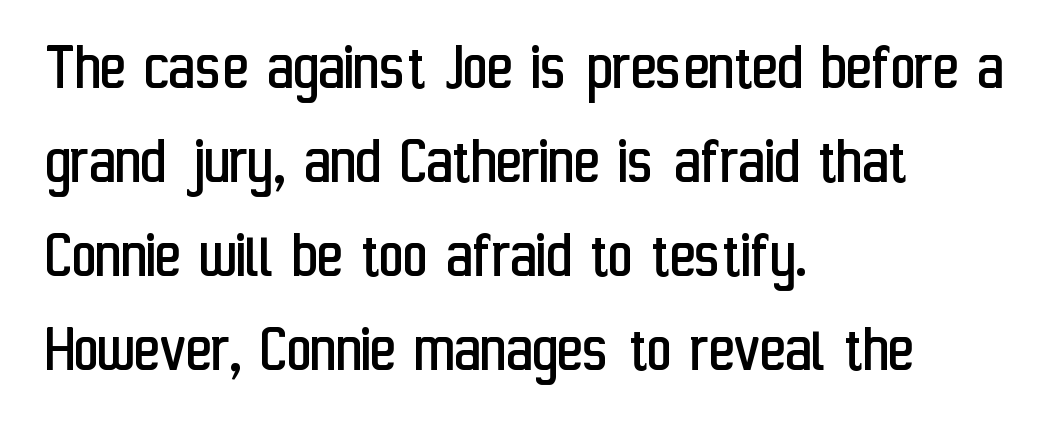
{"serif": "no", "italic": "no", "bold": "no", "weight": "regular", "width": "condensed", "stroke_contrast": "low", "x_height": "medium", "monospaced": "no", "underline": "no", "align": "left", "line_spacing": "normal", "line_spacing_ratio": 1.36, "letter_spacing": "normal", "letter_spacing_em": 0.0, "glyph_px": 69}
